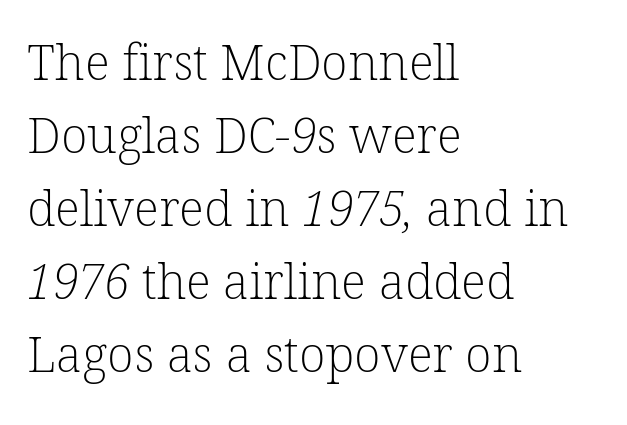
{"serif": "yes", "bold": "no", "weight": "light", "width": "normal", "stroke_contrast": "low", "x_height": "medium", "monospaced": "no", "underline": "no", "align": "left", "line_spacing": "normal", "line_spacing_ratio": 1.49, "letter_spacing": "normal", "letter_spacing_em": 0.0, "glyph_px": 49}
